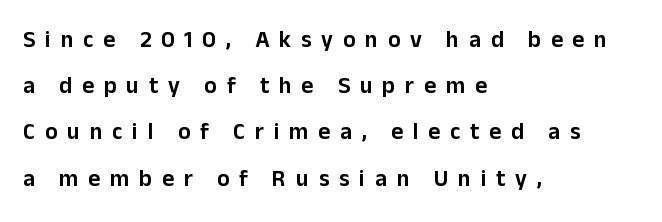
The image shows 23 px text type, upright; set left-aligned, loose line spacing (2.01x), unusually wide letter spacing (+0.43 em), not underlined.
